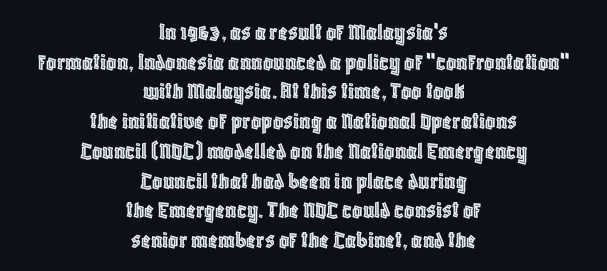
Q: Is the text italic (slanted)? A: No, it is upright.
Q: Is the text underlined? A: No.
Q: How is the paragraph aligned? A: Centered.
Q: Is the spacing between letters normal or unusually wide? A: Normal.
